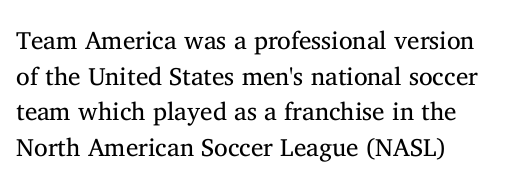
Q: Is the text bold? A: No.
Q: Is the text italic (slanted)? A: No, it is upright.
Q: Is the text underlined? A: No.
Q: Is the spacing between letters normal or unusually wide? A: Normal.
Q: Is the spacing between lines tight, normal or loose? A: Normal.
